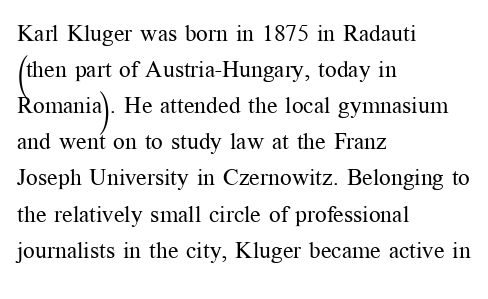
Q: Is the text bold? A: No.
Q: Is the text italic (slanted)? A: No, it is upright.
Q: Is the text underlined? A: No.
Q: How is the paragraph aligned? A: Left-aligned.
Q: Is the spacing between letters normal or unusually wide? A: Normal.
Q: Is the spacing between lines tight, normal or loose? A: Normal.
